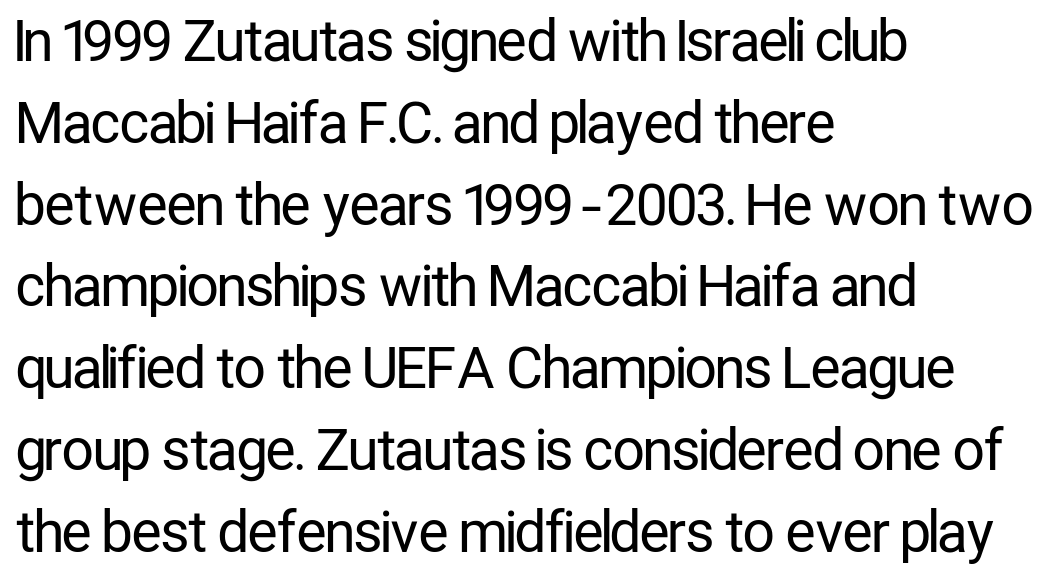
Q: Is the text bold? A: No.
Q: Is the text italic (slanted)? A: No, it is upright.
Q: Is the typeface a serif or a sans-serif typeface? A: Sans-serif.
Q: Is the text underlined? A: No.
Q: How is the paragraph aligned? A: Left-aligned.
Q: Is the spacing between letters normal or unusually wide? A: Normal.
Q: Is the spacing between lines tight, normal or loose? A: Normal.
Q: Width (condensed, normal, or wide)? A: Condensed.
Q: Stroke contrast? A: Low.
Q: x-height? A: Medium.
Q: Monospaced? A: No.
